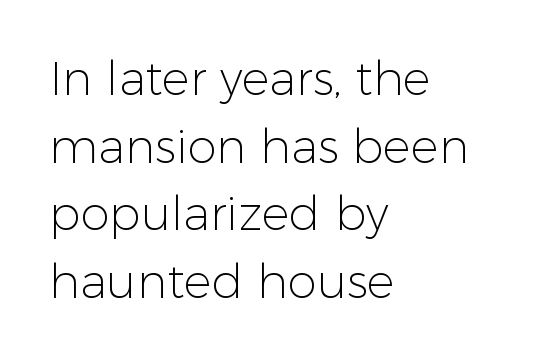
The image shows 47 px light sans-serif type, upright; set left-aligned, normal line spacing (1.44x), normal letter spacing, not underlined; low stroke contrast and a medium x-height.
